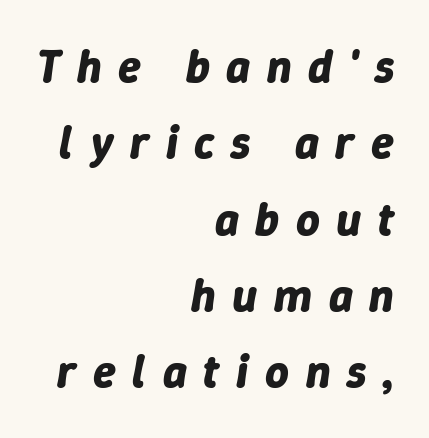
{"italic": "yes", "lean": "right", "slant_degrees": 9, "bold": "yes", "weight": "bold", "width": "normal", "stroke_contrast": "low", "x_height": "medium", "monospaced": "no", "underline": "no", "align": "right", "line_spacing": "normal", "line_spacing_ratio": 1.66, "letter_spacing": "wide", "letter_spacing_em": 0.36, "glyph_px": 46}
